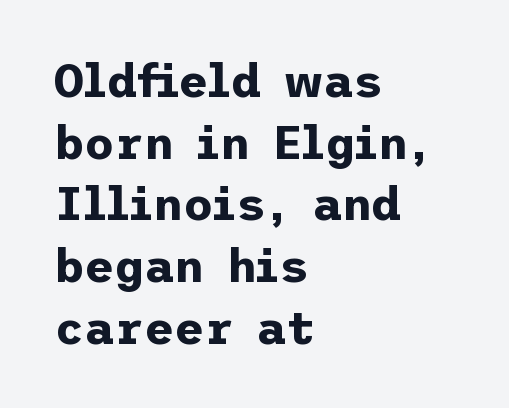
Q: Is the text bold? A: Yes.
Q: Is the text italic (slanted)? A: No, it is upright.
Q: Is the typeface a serif or a sans-serif typeface? A: Sans-serif.
Q: Is the text underlined? A: No.
Q: How is the paragraph aligned? A: Left-aligned.
Q: Is the spacing between letters normal or unusually wide? A: Normal.
Q: Is the spacing between lines tight, normal or loose? A: Normal.
Q: Width (condensed, normal, or wide)? A: Normal.
Q: Stroke contrast? A: Low.
Q: x-height? A: Medium.
